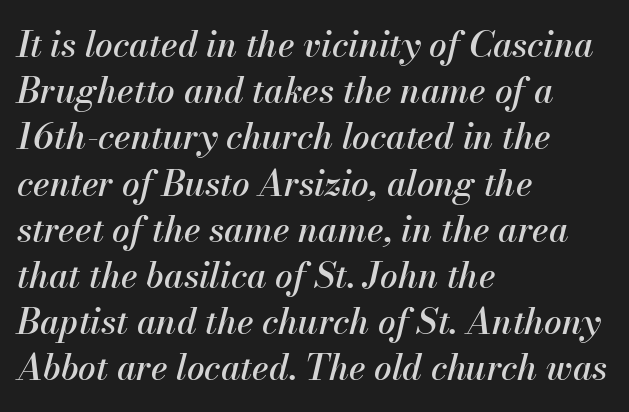
Q: Is the text italic (slanted)? A: Yes, it leans right by about 13 degrees.
Q: Is the text underlined? A: No.
Q: How is the paragraph aligned? A: Left-aligned.
Q: Is the spacing between letters normal or unusually wide? A: Normal.
Q: Is the spacing between lines tight, normal or loose? A: Normal.
Q: Width (condensed, normal, or wide)? A: Normal.
Q: Stroke contrast? A: Medium.
Q: x-height? A: Small.
Q: Monospaced? A: No.
